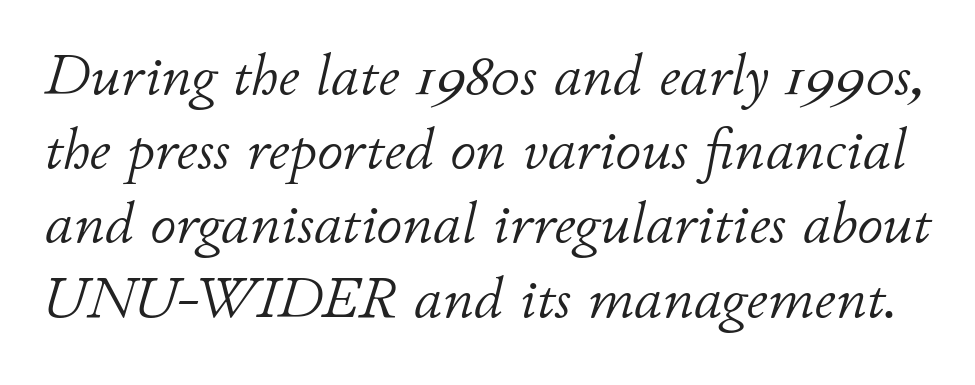
No extra tracking has been applied to these lines. Honestly, the row spacing looks completely unremarkable. Think standard paragraph weight, or any step lighter than that. Do the characters align in a grid? No, the font is proportional.
